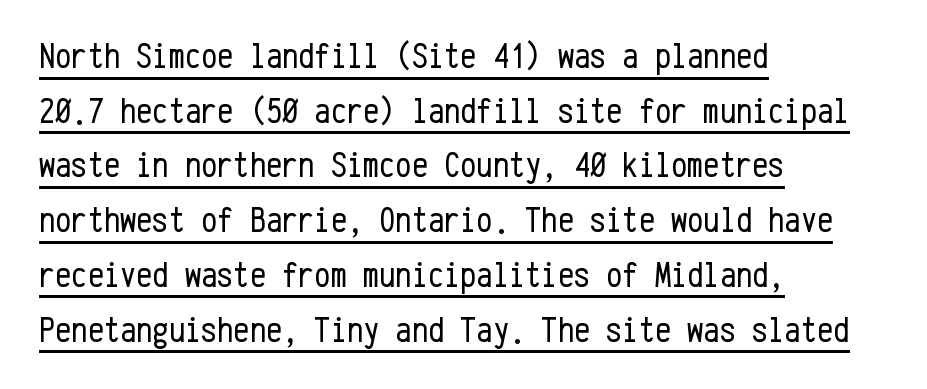
Q: Is the text bold? A: No.
Q: Is the text italic (slanted)? A: No, it is upright.
Q: Is the typeface a serif or a sans-serif typeface? A: Sans-serif.
Q: Is the text underlined? A: Yes.
Q: How is the paragraph aligned? A: Left-aligned.
Q: Is the spacing between letters normal or unusually wide? A: Normal.
Q: Is the spacing between lines tight, normal or loose? A: Normal.
Q: Width (condensed, normal, or wide)? A: Condensed.
Q: Stroke contrast? A: Low.
Q: x-height? A: Medium.
Q: Monospaced? A: Yes.
